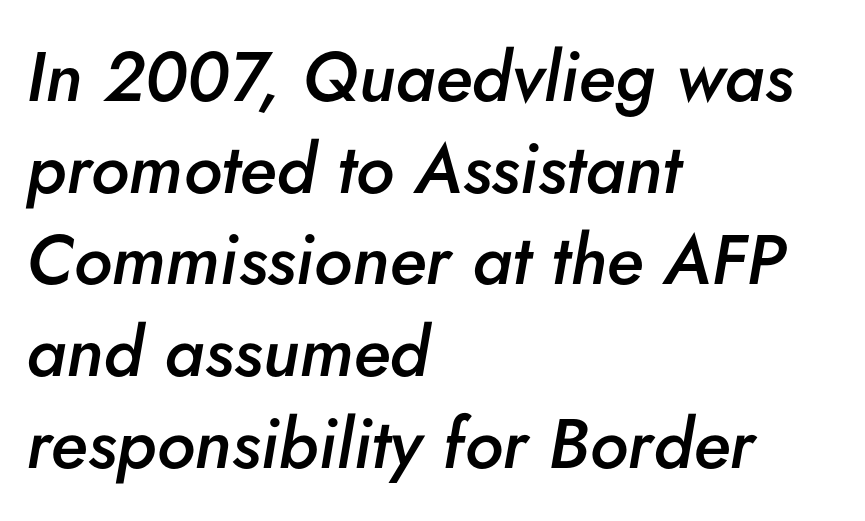
Q: Is the text bold? A: Semi-bold.
Q: Is the text italic (slanted)? A: Yes, it leans right by about 5 degrees.
Q: Is the text underlined? A: No.
Q: How is the paragraph aligned? A: Left-aligned.
Q: Is the spacing between letters normal or unusually wide? A: Normal.
Q: Is the spacing between lines tight, normal or loose? A: Normal.
Q: Width (condensed, normal, or wide)? A: Normal.
Q: Stroke contrast? A: Low.
Q: x-height? A: Small.
Q: Monospaced? A: No.
